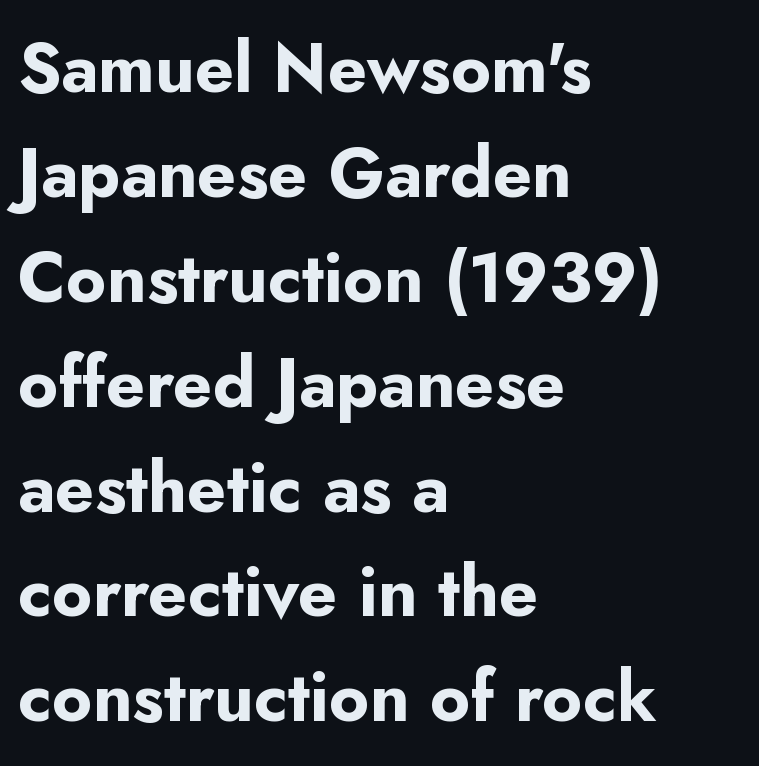
If you drew a ruler down the left edge, every line would touch it. Type style note: lacks serifs. The gap between lines stays unmarked. The characters look thick and weighty, a clear bold. Line spacing here is normal.
